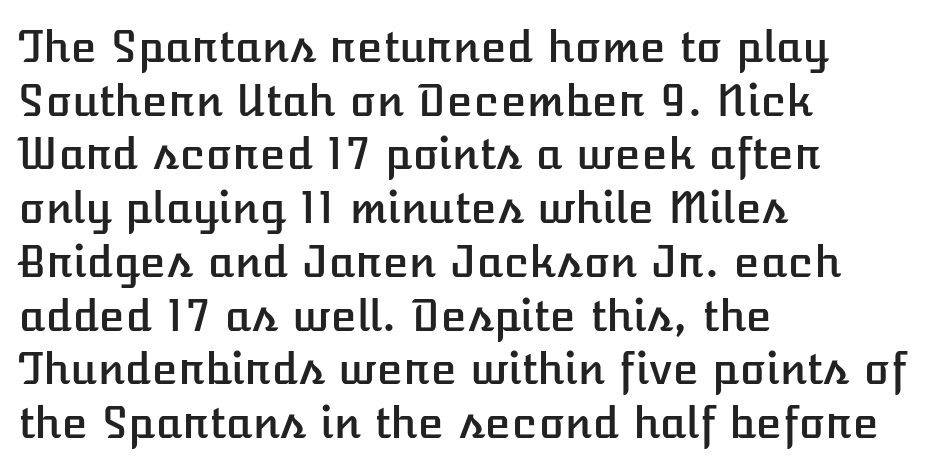
The image shows 43 px text type, upright; set left-aligned, normal line spacing (1.25x), normal letter spacing, not underlined; low stroke contrast and a medium x-height.
